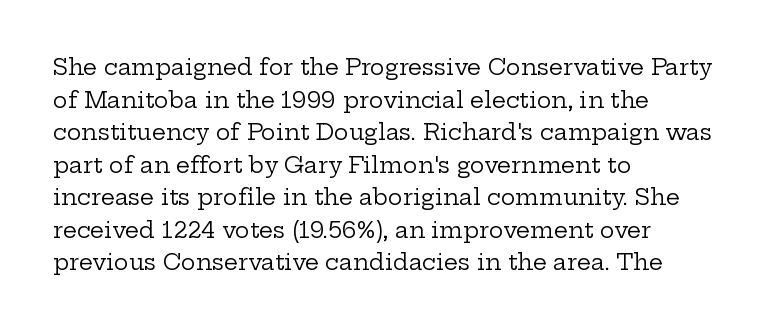
Q: Is the text bold? A: No.
Q: Is the text italic (slanted)? A: No, it is upright.
Q: Is the text underlined? A: No.
Q: How is the paragraph aligned? A: Left-aligned.
Q: Is the spacing between letters normal or unusually wide? A: Normal.
Q: Is the spacing between lines tight, normal or loose? A: Normal.
